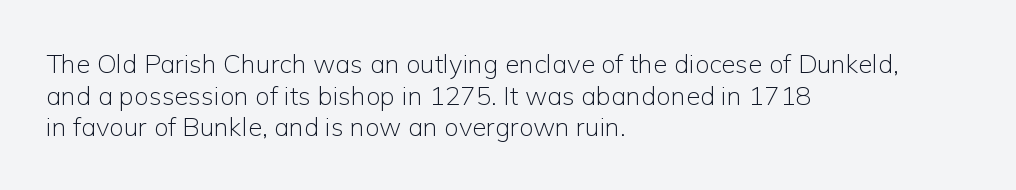
{"italic": "no", "bold": "no", "underline": "no", "align": "left", "line_spacing_ratio": 1.22, "letter_spacing": "normal", "letter_spacing_em": 0.0, "glyph_px": 26}
